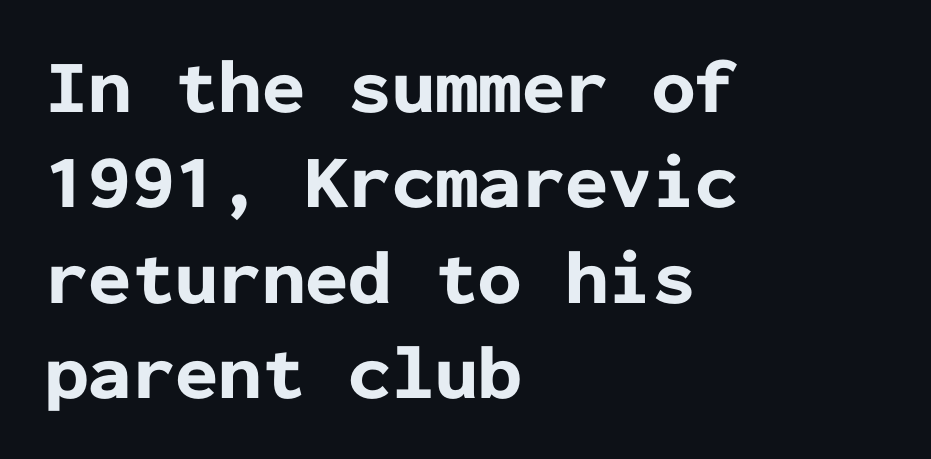
{"serif": "no", "italic": "no", "bold": "yes", "weight": "bold", "width": "normal", "stroke_contrast": "low", "x_height": "medium", "monospaced": "yes", "underline": "no", "align": "left", "line_spacing_ratio": 1.24, "letter_spacing": "normal", "letter_spacing_em": 0.0, "glyph_px": 77}
